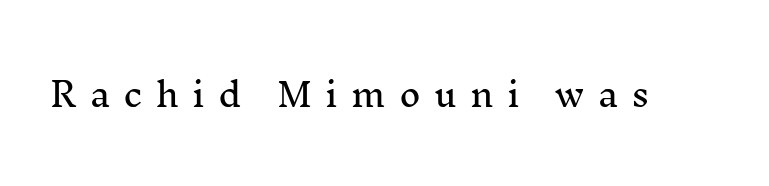
The image shows 33 px serif type, upright; set unusually wide letter spacing (+0.4 em), not underlined; medium stroke contrast and a medium x-height.
